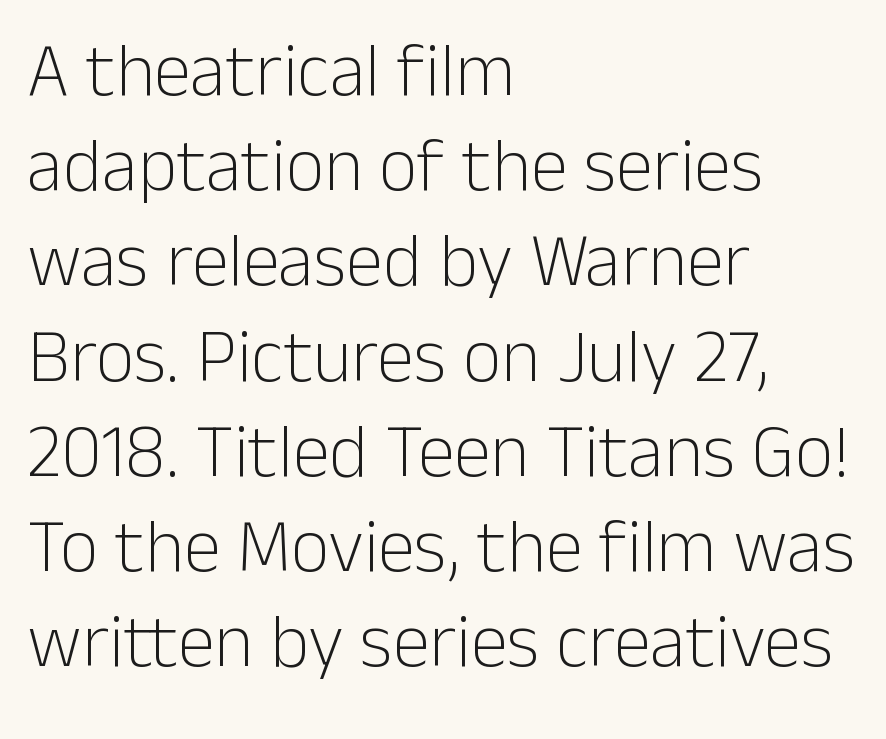
{"serif": "no", "italic": "no", "bold": "no", "weight": "light", "width": "normal", "stroke_contrast": "low", "x_height": "medium", "monospaced": "no", "underline": "no", "align": "left", "line_spacing": "normal", "line_spacing_ratio": 1.27, "letter_spacing": "normal", "letter_spacing_em": 0.0, "glyph_px": 75}
